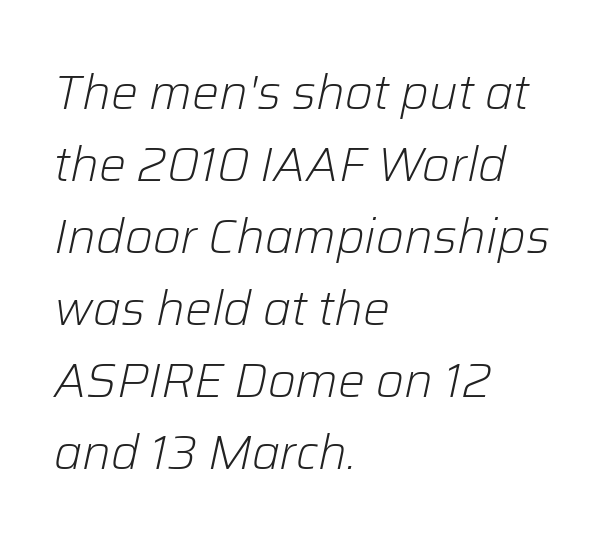
The image shows 48 px light type, italic (leaning right); set left-aligned, normal line spacing (1.5x), normal letter spacing, not underlined; low stroke contrast and a medium x-height.
